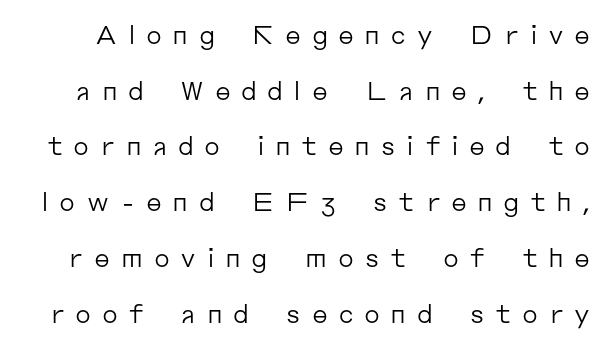
{"italic": "no", "bold": "no", "underline": "no", "line_spacing": "loose", "line_spacing_ratio": 2.23, "letter_spacing": "wide", "letter_spacing_em": 0.41, "glyph_px": 25}
